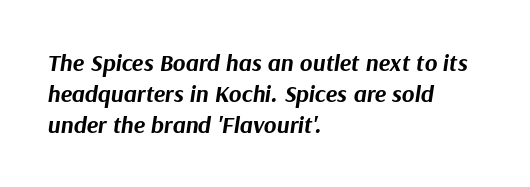
{"italic": "yes", "lean": "right", "slant_degrees": 9, "bold": "yes", "underline": "no", "align": "left", "line_spacing": "normal", "line_spacing_ratio": 1.29, "letter_spacing": "normal", "letter_spacing_em": 0.0, "glyph_px": 24}
